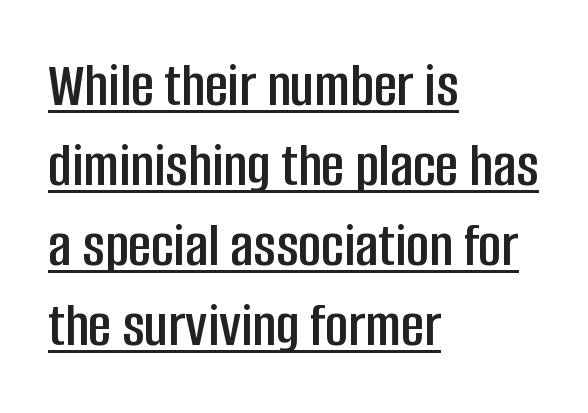
{"serif": "no", "italic": "no", "width": "condensed", "stroke_contrast": "low", "x_height": "large", "monospaced": "no", "underline": "yes", "align": "left", "line_spacing": "normal", "line_spacing_ratio": 1.27, "letter_spacing": "normal", "letter_spacing_em": 0.0, "glyph_px": 63}
